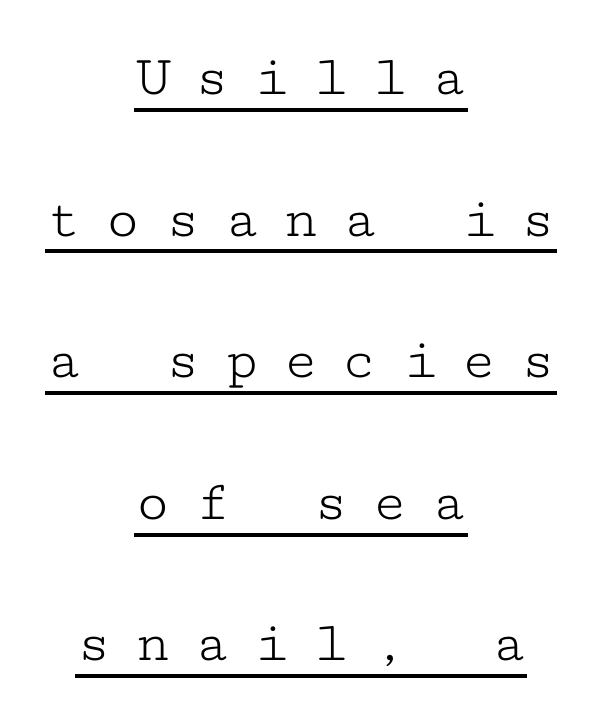
This sample carries an underscore along the baseline area. Ascenders rise straight up at ninety degrees. Weight: regular or lighter. Every character here occupies the same horizontal width, giving the sample a typewriter-like rhythm. Font category for this specimen: serif. The designer dialed line spacing up above the default.
